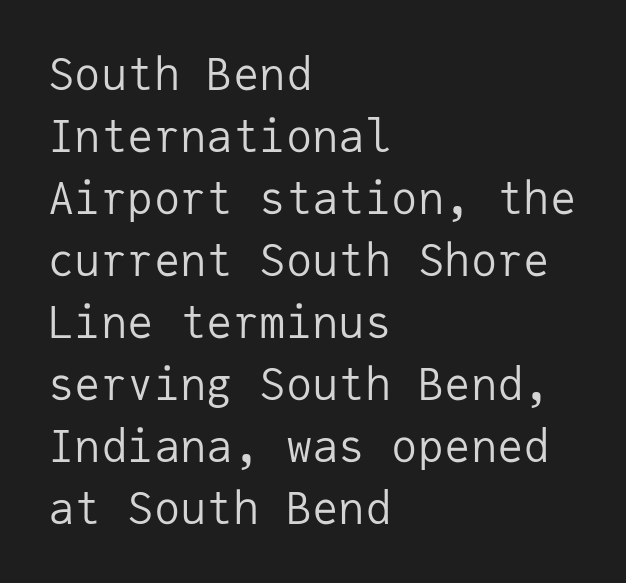
Q: Is the text bold? A: No.
Q: Is the text italic (slanted)? A: No, it is upright.
Q: Is the typeface a serif or a sans-serif typeface? A: Sans-serif.
Q: Is the text underlined? A: No.
Q: How is the paragraph aligned? A: Left-aligned.
Q: Is the spacing between letters normal or unusually wide? A: Normal.
Q: Is the spacing between lines tight, normal or loose? A: Normal.
Q: Width (condensed, normal, or wide)? A: Normal.
Q: Stroke contrast? A: Low.
Q: x-height? A: Medium.
Q: Monospaced? A: Yes.
